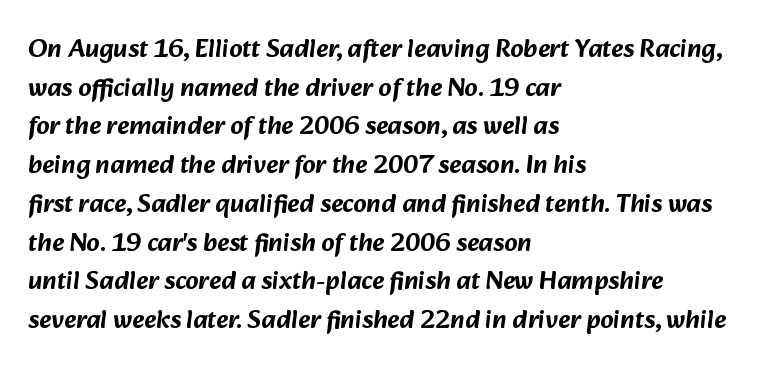
The gap between lines stays unmarked. A typesetter would call this zero additional tracking. A student would call this left alignment; a typographer would say flush left, rag right. A typesetter would call this leading conventional body-copy spacing.
